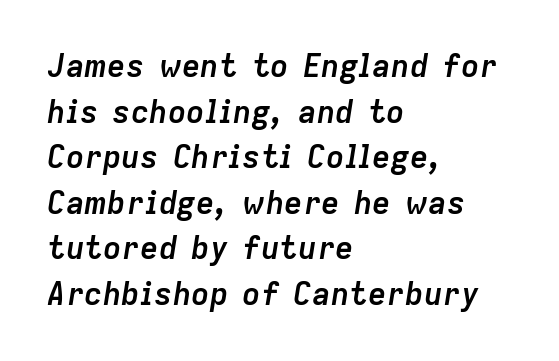
{"italic": "yes", "lean": "right", "slant_degrees": 9, "bold": "yes", "weight": "semibold", "width": "normal", "stroke_contrast": "low", "x_height": "medium", "monospaced": "no", "underline": "no", "align": "left", "line_spacing": "normal", "line_spacing_ratio": 1.47, "letter_spacing": "normal", "letter_spacing_em": 0.0, "glyph_px": 31}
